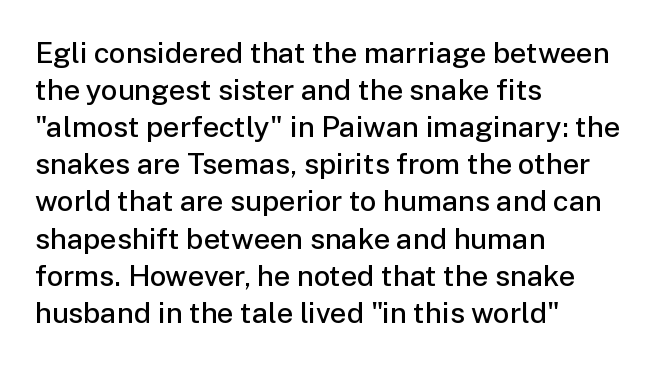
The image shows 29 px semibold sans-serif type, upright; set left-aligned, normal line spacing (1.28x), normal letter spacing, not underlined; low stroke contrast and a medium x-height.
